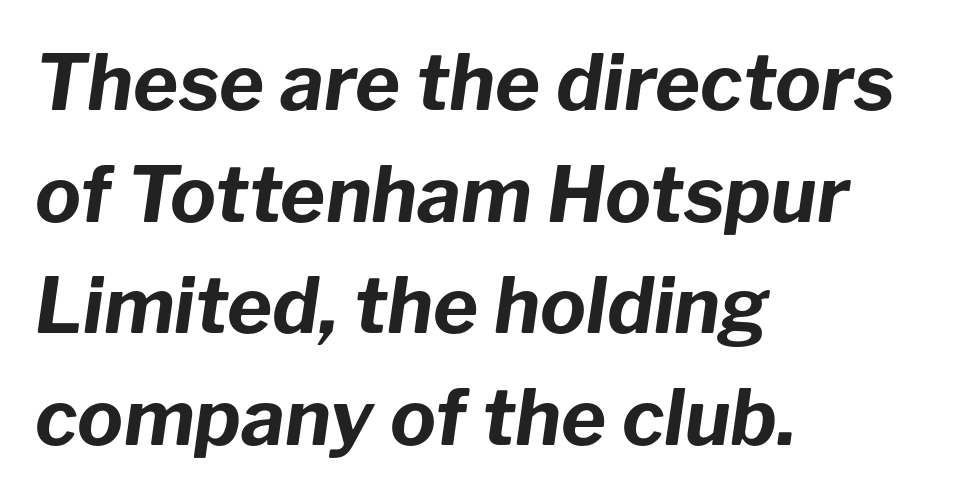
{"italic": "yes", "lean": "right", "slant_degrees": 8, "bold": "yes", "weight": "bold", "width": "normal", "stroke_contrast": "low", "x_height": "medium", "monospaced": "no", "underline": "no", "align": "left", "line_spacing": "normal", "line_spacing_ratio": 1.45, "letter_spacing": "normal", "letter_spacing_em": 0.0, "glyph_px": 77}
